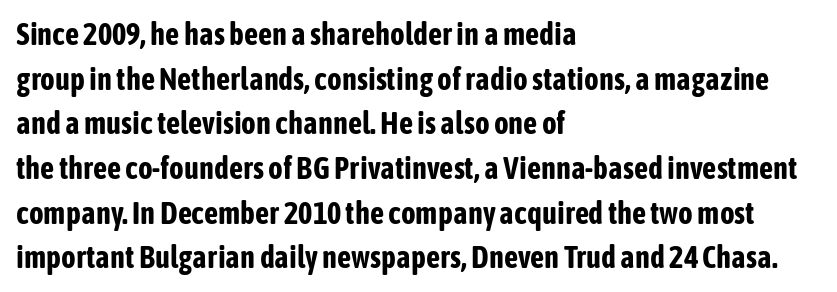
Q: Is the text bold? A: Yes.
Q: Is the text italic (slanted)? A: No, it is upright.
Q: Is the typeface a serif or a sans-serif typeface? A: Sans-serif.
Q: Is the text underlined? A: No.
Q: How is the paragraph aligned? A: Left-aligned.
Q: Is the spacing between letters normal or unusually wide? A: Normal.
Q: Is the spacing between lines tight, normal or loose? A: Normal.
Q: Width (condensed, normal, or wide)? A: Condensed.
Q: Stroke contrast? A: Low.
Q: x-height? A: Medium.
Q: Monospaced? A: No.
